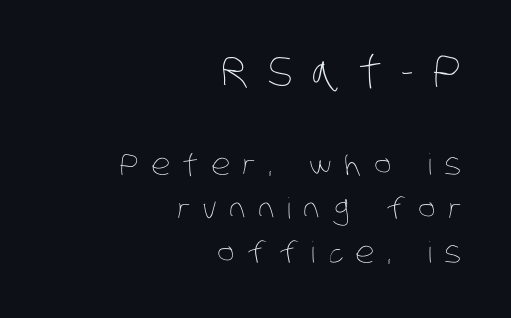
Q: Is the text bold? A: No.
Q: Is the text underlined? A: No.
Q: How is the paragraph aligned? A: Right-aligned.
Q: Is the spacing between letters normal or unusually wide? A: Unusually wide.
Q: Is the spacing between lines tight, normal or loose? A: Normal.
Q: Which block of text is set in a larger size, the first (top) or the second (bottom)? A: The first (top) one.
Q: Width (condensed, normal, or wide)? A: Condensed.
Q: Stroke contrast? A: Low.
Q: x-height? A: Large.
Q: Monospaced? A: No.
